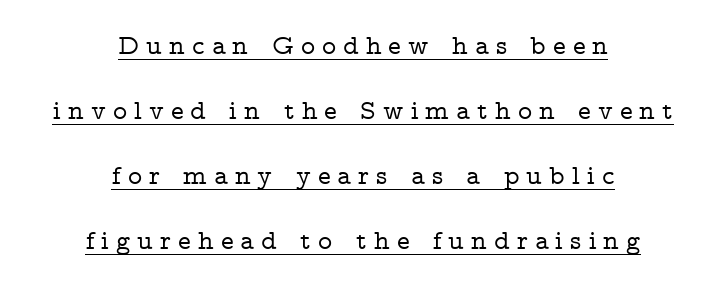
The image shows 27 px text type, upright; set centered, loose line spacing (2.41x), unusually wide letter spacing (+0.26 em), underlined.
